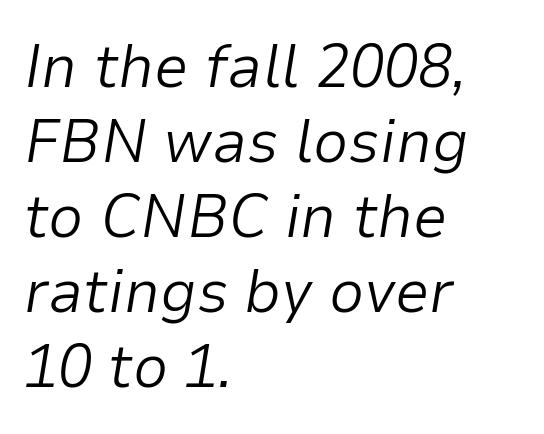
Compared with typical body copy, the letter spacing here is the same. A quiet, ordinary-to-light weight characterises the typeface. Nobody drew a line under any word here. Note the varied advance widths — an 'i' is clearly narrower than an 'm'. Line beginnings align vertically; line endings do not.
